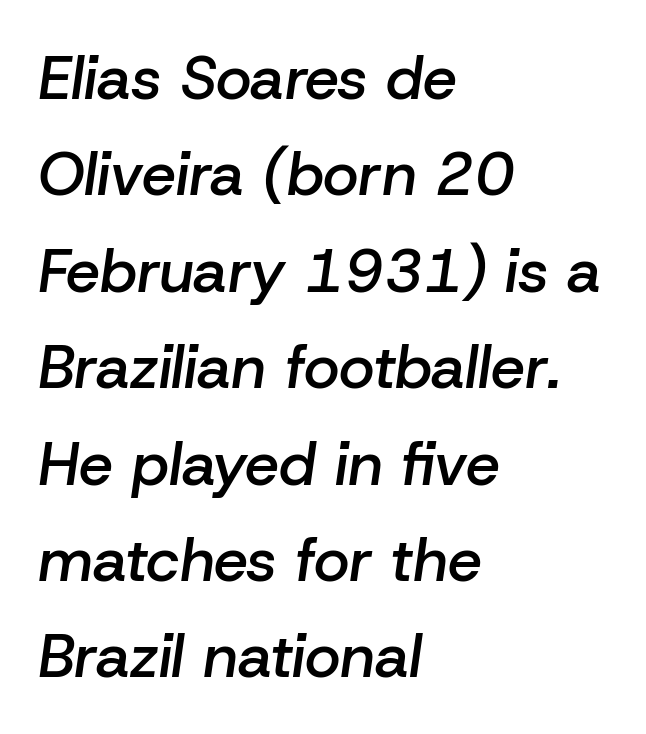
Q: Is the text bold? A: Semi-bold.
Q: Is the text italic (slanted)? A: Yes, it leans right by about 8 degrees.
Q: Is the text underlined? A: No.
Q: How is the paragraph aligned? A: Left-aligned.
Q: Is the spacing between letters normal or unusually wide? A: Normal.
Q: Is the spacing between lines tight, normal or loose? A: Normal.
Q: Width (condensed, normal, or wide)? A: Normal.
Q: Stroke contrast? A: Low.
Q: x-height? A: Medium.
Q: Monospaced? A: No.
